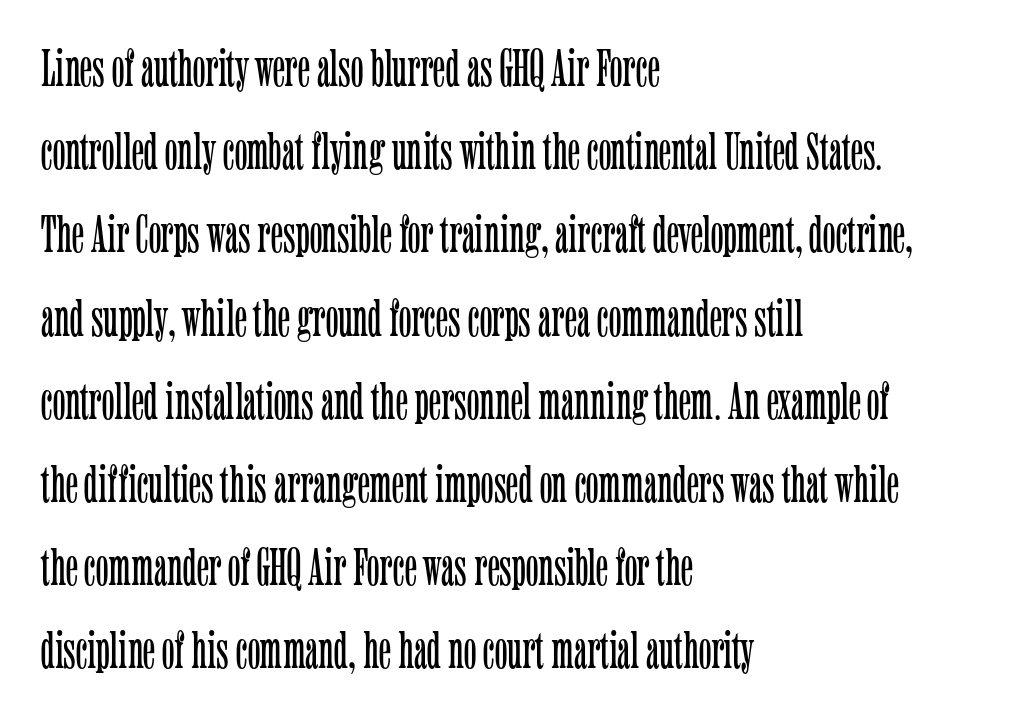
The cut favours lightness, reaching ordinary text weight at its darkest. The lines sit at an ordinary, default distance from one another. No italicization has been applied; the sample stays upright. The line texture is even and compact thanks to regular tracking.
